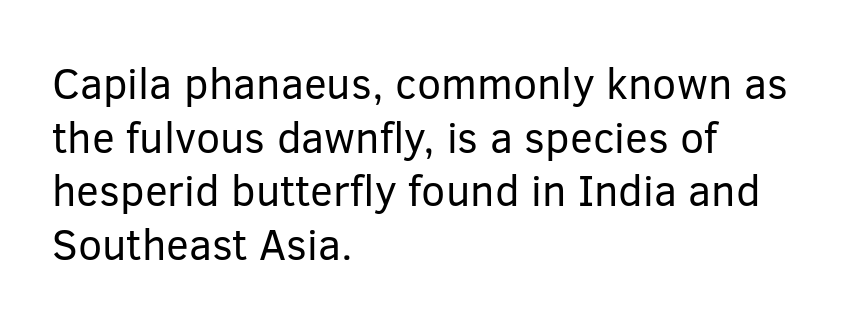
Q: Is the text bold? A: No.
Q: Is the text italic (slanted)? A: No, it is upright.
Q: Is the typeface a serif or a sans-serif typeface? A: Sans-serif.
Q: Is the text underlined? A: No.
Q: How is the paragraph aligned? A: Left-aligned.
Q: Is the spacing between letters normal or unusually wide? A: Normal.
Q: Is the spacing between lines tight, normal or loose? A: Normal.
Q: Width (condensed, normal, or wide)? A: Normal.
Q: Stroke contrast? A: Low.
Q: x-height? A: Medium.
Q: Monospaced? A: No.
